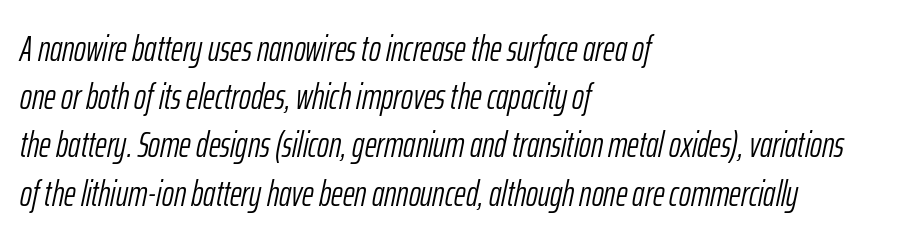
Q: Is the text bold? A: No.
Q: Is the text italic (slanted)? A: Yes, it leans right by about 12 degrees.
Q: Is the text underlined? A: No.
Q: How is the paragraph aligned? A: Left-aligned.
Q: Is the spacing between letters normal or unusually wide? A: Normal.
Q: Is the spacing between lines tight, normal or loose? A: Normal.
Q: Width (condensed, normal, or wide)? A: Condensed.
Q: Stroke contrast? A: Low.
Q: x-height? A: Medium.
Q: Monospaced? A: No.
